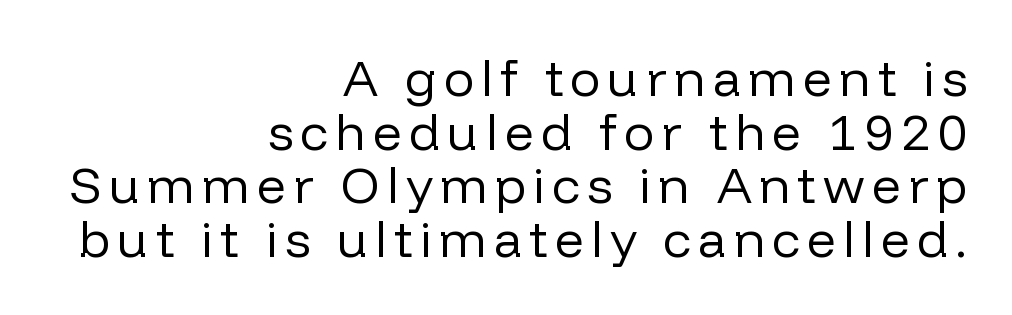
Q: Is the text bold? A: No.
Q: Is the text italic (slanted)? A: No, it is upright.
Q: Is the typeface a serif or a sans-serif typeface? A: Sans-serif.
Q: Is the text underlined? A: No.
Q: How is the paragraph aligned? A: Right-aligned.
Q: Is the spacing between lines tight, normal or loose? A: Tight.
Q: Width (condensed, normal, or wide)? A: Normal.
Q: Stroke contrast? A: Low.
Q: x-height? A: Medium.
Q: Monospaced? A: No.
